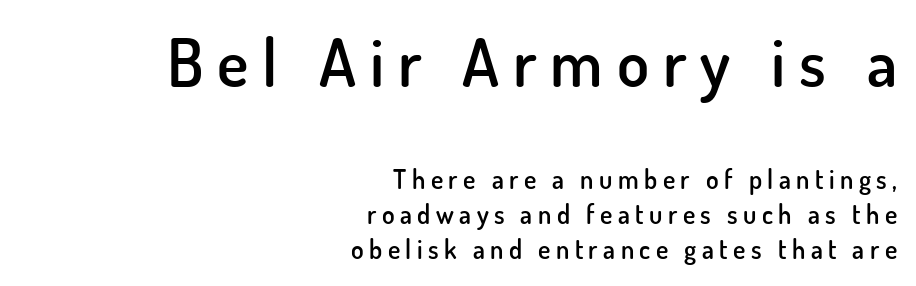
Stroke terminals: plain, sans-serif. The designer left line spacing at the default. Do the letters lean? They stand straight. Nobody drew a line under any word here.
